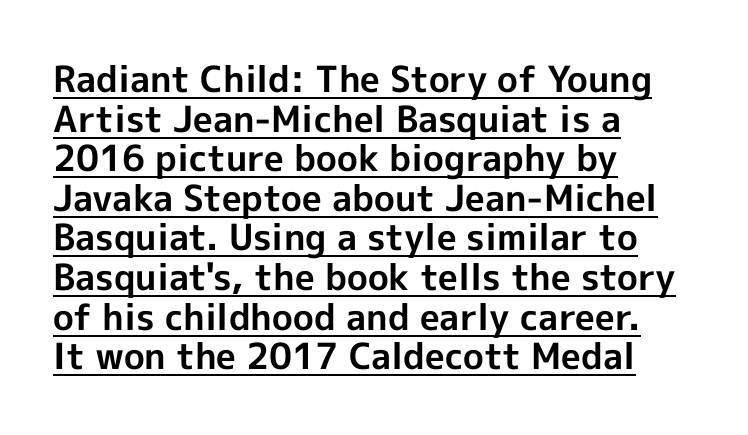
The characters look thick and weighty, a clear bold. These lines are rendered in a variable-pitch font. A continuous stroke trails under the words, as in a hyperlink. Are there feet on the stems? There aren't — it's a sans.
